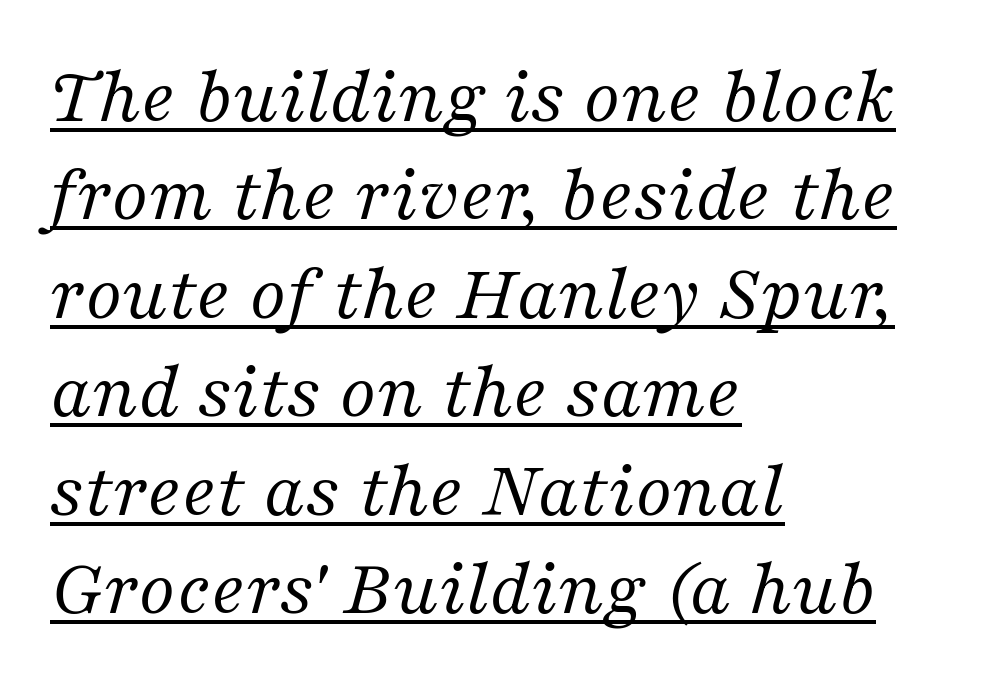
The image shows 80 px regular-weight serif type, italic (leaning right); set left-aligned, line spacing 1.23x, normal letter spacing, underlined; medium stroke contrast and a medium x-height.
